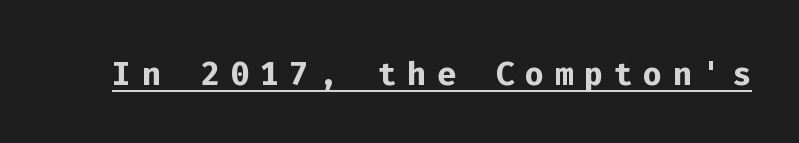
Q: Is the text bold? A: Yes.
Q: Is the text italic (slanted)? A: No, it is upright.
Q: Is the typeface a serif or a sans-serif typeface? A: Sans-serif.
Q: Is the text underlined? A: Yes.
Q: Is the spacing between letters normal or unusually wide? A: Unusually wide.
Q: Width (condensed, normal, or wide)? A: Normal.
Q: Stroke contrast? A: Low.
Q: x-height? A: Medium.
Q: Monospaced? A: Yes.
